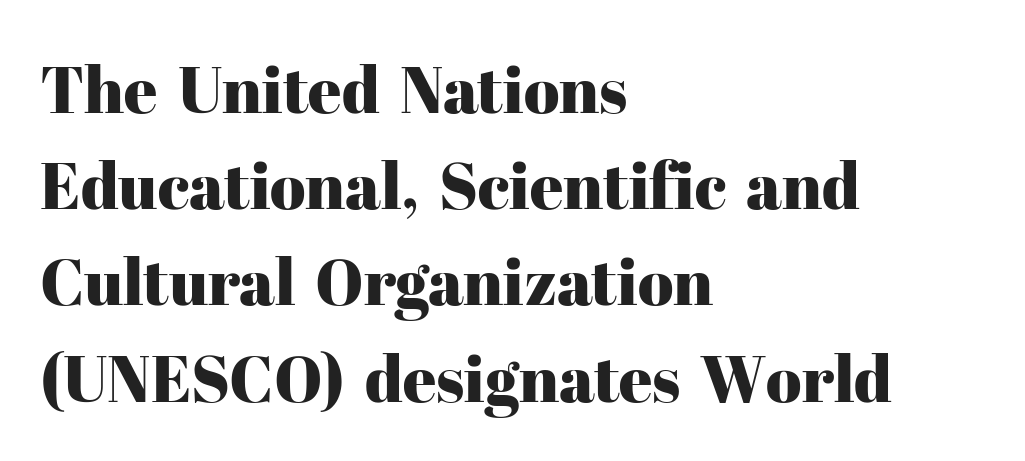
Q: Is the text italic (slanted)? A: No, it is upright.
Q: Is the typeface a serif or a sans-serif typeface? A: Serif.
Q: Is the text underlined? A: No.
Q: How is the paragraph aligned? A: Left-aligned.
Q: Is the spacing between letters normal or unusually wide? A: Normal.
Q: Is the spacing between lines tight, normal or loose? A: Normal.
Q: Width (condensed, normal, or wide)? A: Normal.
Q: Stroke contrast? A: High.
Q: x-height? A: Medium.
Q: Monospaced? A: No.
